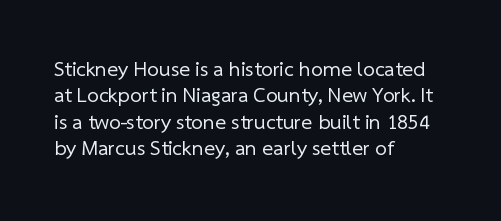
There is no visible air inserted between adjacent glyphs. A quiet, ordinary-to-light weight characterises the typeface. Bare-footed words on every line. The setting favours the left margin, as ordinary paragraphs usually do.
